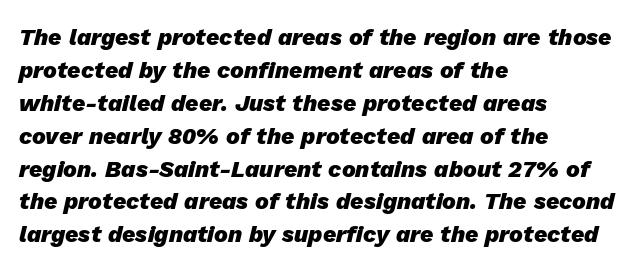
The image shows 23 px bold type, italic (leaning right); set left-aligned, normal line spacing (1.43x), normal letter spacing, not underlined.
